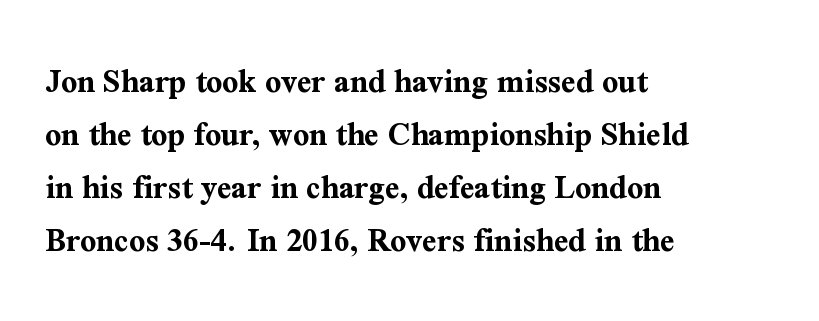
Q: Is the text bold? A: Yes.
Q: Is the text italic (slanted)? A: No, it is upright.
Q: Is the typeface a serif or a sans-serif typeface? A: Serif.
Q: Is the text underlined? A: No.
Q: How is the paragraph aligned? A: Left-aligned.
Q: Is the spacing between letters normal or unusually wide? A: Normal.
Q: Is the spacing between lines tight, normal or loose? A: Normal.
Q: Width (condensed, normal, or wide)? A: Normal.
Q: Stroke contrast? A: Medium.
Q: x-height? A: Medium.
Q: Monospaced? A: No.
